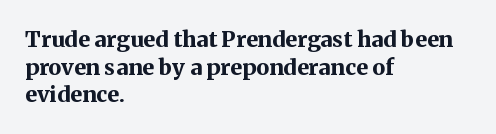
The image shows 22 px bold type, upright; set left-aligned, normal line spacing (1.26x), normal letter spacing, not underlined.
